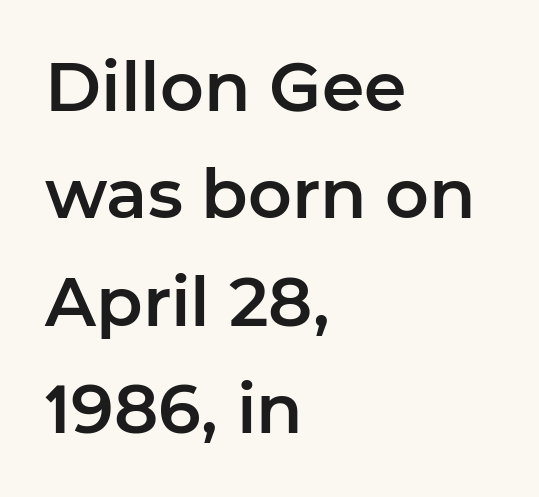
The image shows 68 px sans-serif type, upright; set left-aligned, normal line spacing (1.58x), normal letter spacing, not underlined; low stroke contrast and a medium x-height.
